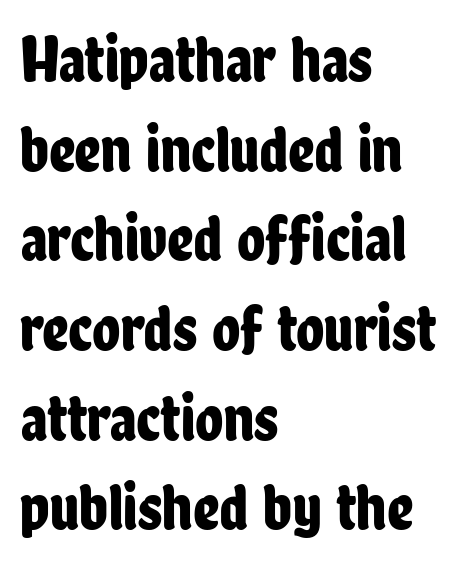
The glyphs are unaccompanied by any horizontal stroke below them. Stroke terminals: plain, sans-serif. The passage shown is typed in a proportional face where columns would drift. When letters stand straight like this, we call the style roman or upright. How would I describe the line gaps? Plain and ordinary.
